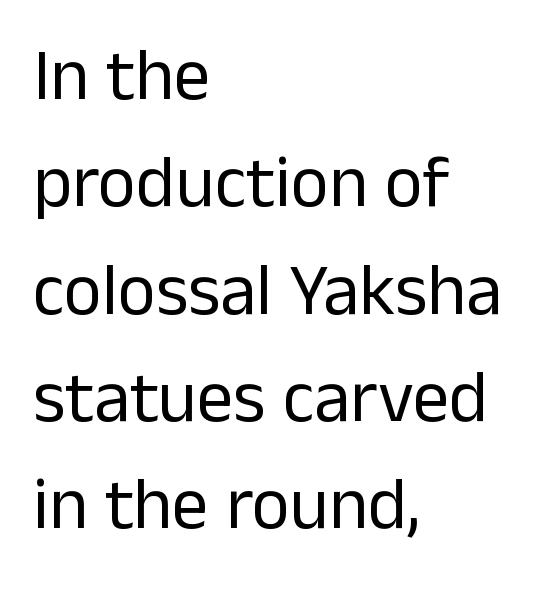
Q: Is the text bold? A: No.
Q: Is the text italic (slanted)? A: No, it is upright.
Q: Is the typeface a serif or a sans-serif typeface? A: Sans-serif.
Q: Is the text underlined? A: No.
Q: How is the paragraph aligned? A: Left-aligned.
Q: Is the spacing between letters normal or unusually wide? A: Normal.
Q: Is the spacing between lines tight, normal or loose? A: Normal.
Q: Width (condensed, normal, or wide)? A: Normal.
Q: Stroke contrast? A: Low.
Q: x-height? A: Medium.
Q: Monospaced? A: No.
